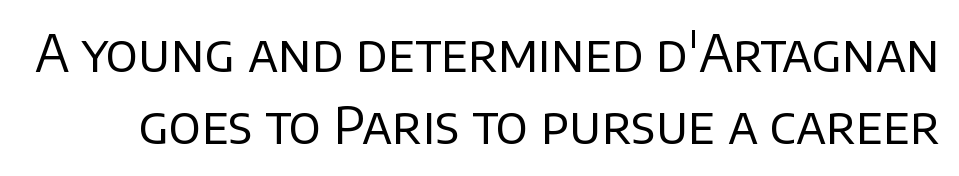
Whoever set this chose a conventional vertical rhythm. A typesetter would call this proportional, since set widths differ per character. The lettering stays uniformly vertical, giving the passage a roman look. This sample uses a sans-serif face.
